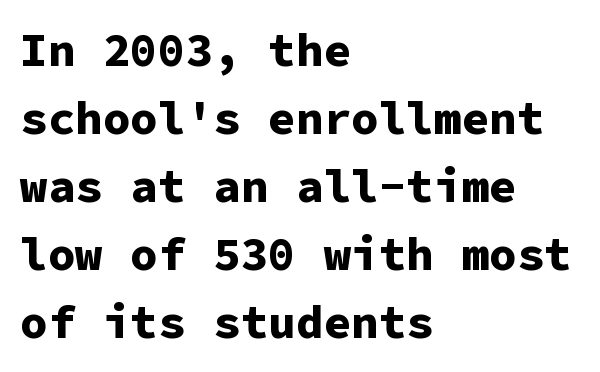
The image shows 46 px bold sans-serif type, upright, monospaced; set left-aligned, normal line spacing (1.48x), normal letter spacing, not underlined; low stroke contrast and a medium x-height.
